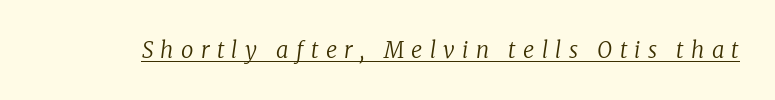
This is not heavy type; no bold has been used. The rendering inserts visible extra space after every character. Honestly, the underline is the first thing you notice here. Slant detected: the letters are inclined.
